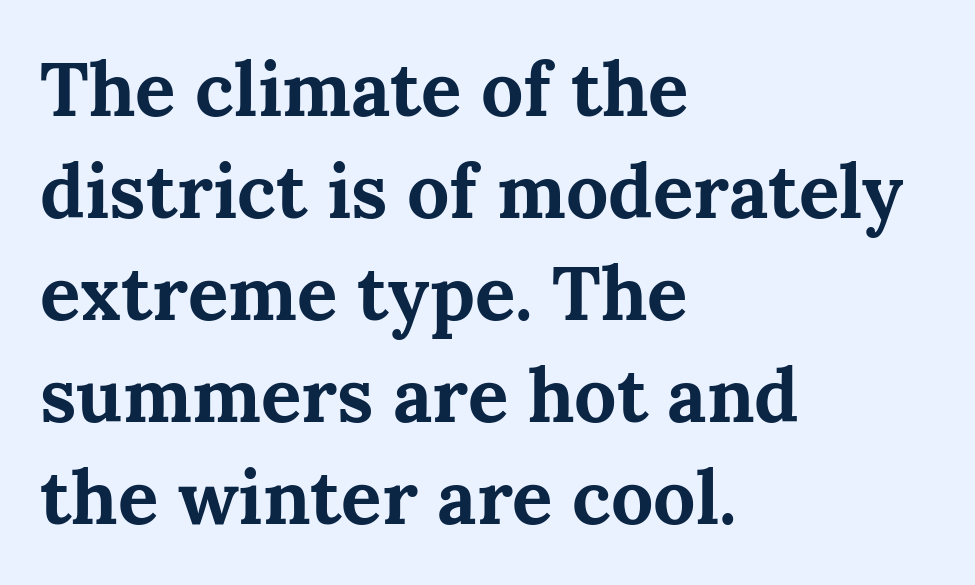
The image shows 75 px bold serif type, upright; set left-aligned, normal line spacing (1.36x), normal letter spacing, not underlined; medium stroke contrast and a medium x-height.
